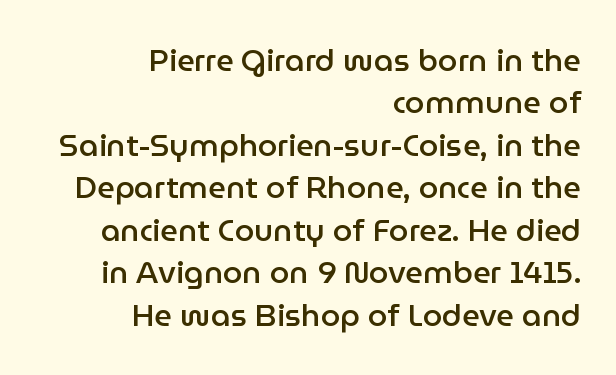
{"serif": "no", "italic": "no", "bold": "semi", "weight": "semibold", "width": "normal", "stroke_contrast": "low", "x_height": "medium", "monospaced": "no", "underline": "no", "align": "right", "line_spacing": "normal", "line_spacing_ratio": 1.37, "letter_spacing": "normal", "letter_spacing_em": 0.0, "glyph_px": 31}
